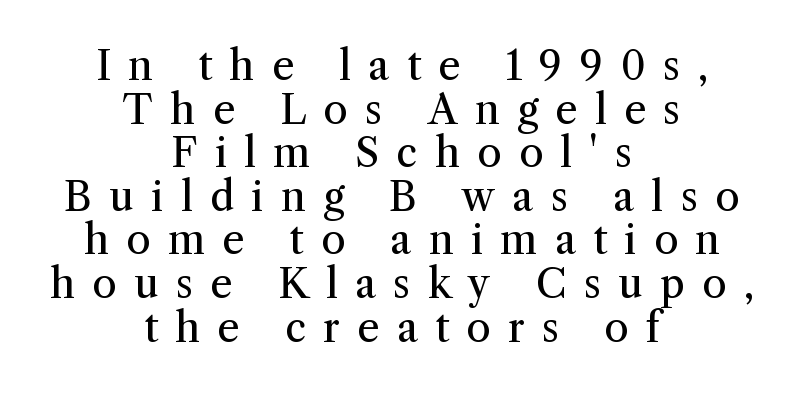
{"serif": "yes", "italic": "no", "bold": "no", "weight": "regular", "width": "normal", "stroke_contrast": "medium", "x_height": "medium", "monospaced": "no", "underline": "no", "align": "center", "line_spacing": "tight", "line_spacing_ratio": 1.09, "letter_spacing": "wide", "letter_spacing_em": 0.43, "glyph_px": 40}
